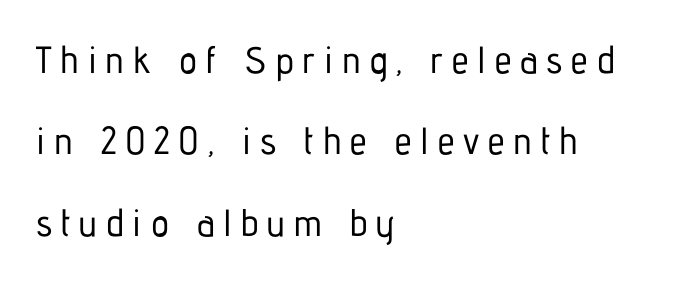
Layout note: lines flush left. The rendering uses a large line-height, opening up the rows. This rendering widens character spacing well past its baseline value. The passage shown is typed in a proportional face where columns would drift. The lettering stays uniformly vertical, giving the passage a roman look. Font category for this specimen: sans-serif.
